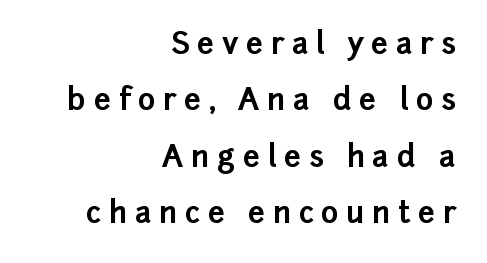
Q: Is the text bold? A: Yes.
Q: Is the text italic (slanted)? A: No, it is upright.
Q: Is the typeface a serif or a sans-serif typeface? A: Sans-serif.
Q: Is the text underlined? A: No.
Q: How is the paragraph aligned? A: Right-aligned.
Q: Is the spacing between letters normal or unusually wide? A: Unusually wide.
Q: Width (condensed, normal, or wide)? A: Normal.
Q: Stroke contrast? A: Low.
Q: x-height? A: Medium.
Q: Monospaced? A: No.
